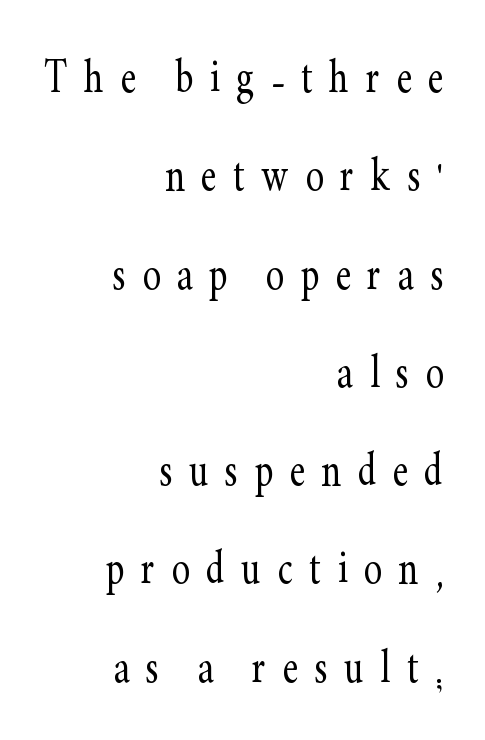
Q: Is the text bold? A: No.
Q: Is the text italic (slanted)? A: No, it is upright.
Q: Is the typeface a serif or a sans-serif typeface? A: Serif.
Q: Is the text underlined? A: No.
Q: How is the paragraph aligned? A: Right-aligned.
Q: Is the spacing between letters normal or unusually wide? A: Unusually wide.
Q: Width (condensed, normal, or wide)? A: Condensed.
Q: Stroke contrast? A: Low.
Q: x-height? A: Small.
Q: Monospaced? A: No.
